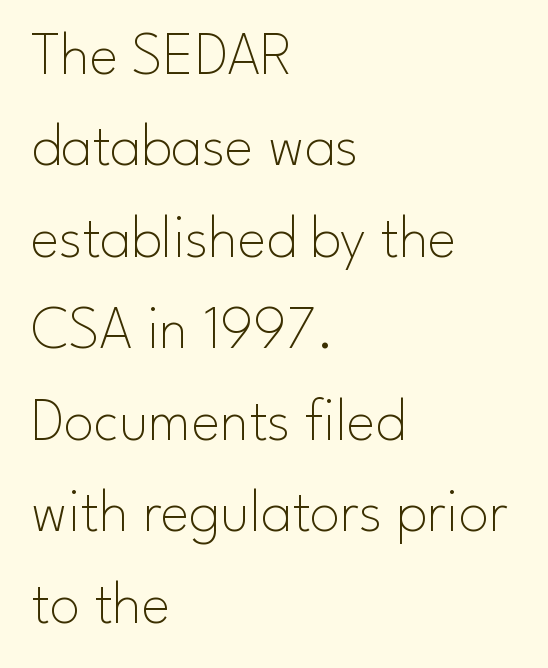
{"serif": "no", "italic": "no", "bold": "no", "weight": "thin", "width": "normal", "stroke_contrast": "low", "x_height": "small", "monospaced": "no", "underline": "no", "align": "left", "line_spacing": "normal", "line_spacing_ratio": 1.5, "letter_spacing": "normal", "letter_spacing_em": 0.0, "glyph_px": 61}
